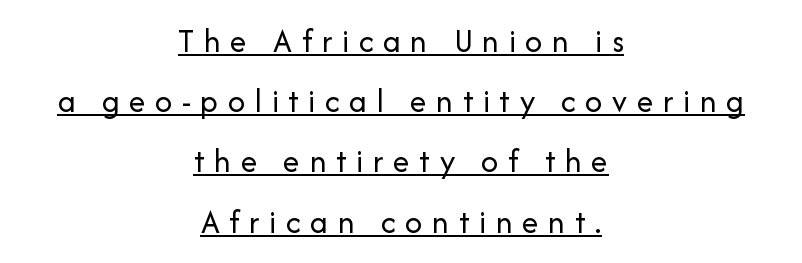
Teacher's note: observe the equal gaps on both sides — that is centered alignment. Loose tracking; the words dissolve into strings of separated letters. Glance below the letters and you will spot a drawn line. The lettering holds an erect, upright posture throughout. Nothing heavy about these letters — not bold at all.
